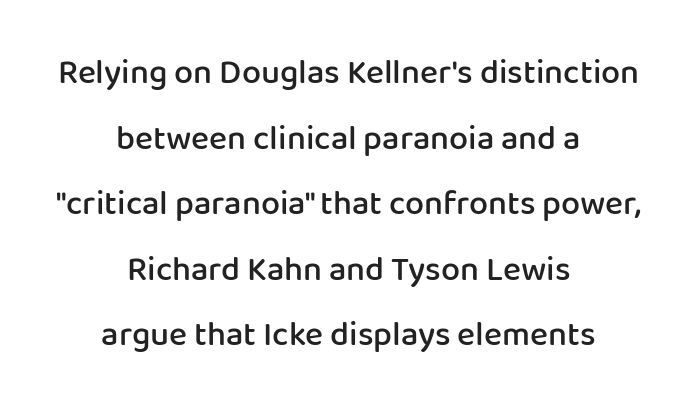
{"serif": "no", "italic": "no", "bold": "semi", "weight": "semibold", "width": "normal", "stroke_contrast": "low", "x_height": "medium", "monospaced": "no", "underline": "no", "align": "center", "line_spacing": "loose", "line_spacing_ratio": 1.93, "letter_spacing": "normal", "letter_spacing_em": 0.0, "glyph_px": 34}
